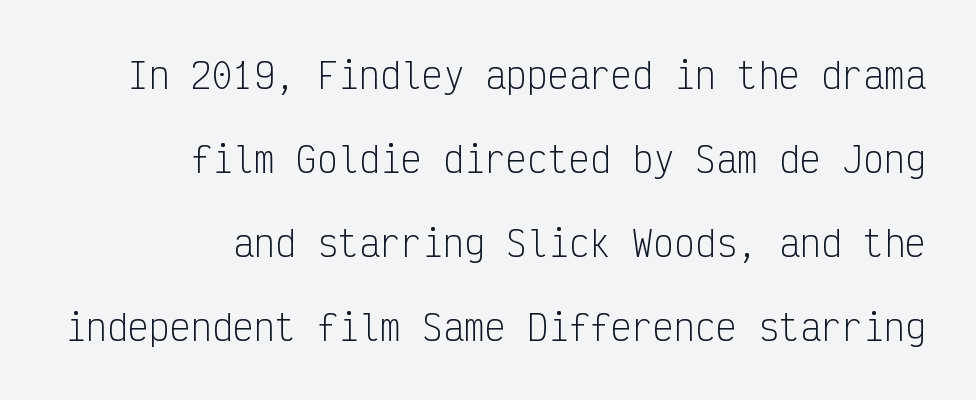
The image shows 35 px light, condensed sans-serif type, upright, monospaced; set right-aligned, loose line spacing (2.4x), normal letter spacing, not underlined; low stroke contrast and a medium x-height.
